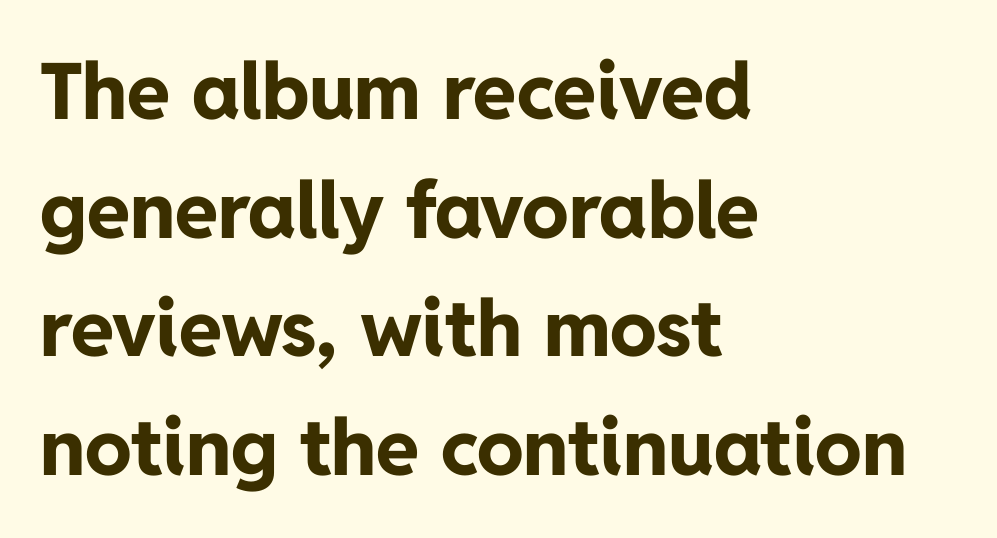
Q: Is the text bold? A: Yes.
Q: Is the text italic (slanted)? A: No, it is upright.
Q: Is the typeface a serif or a sans-serif typeface? A: Sans-serif.
Q: Is the text underlined? A: No.
Q: How is the paragraph aligned? A: Left-aligned.
Q: Is the spacing between letters normal or unusually wide? A: Normal.
Q: Is the spacing between lines tight, normal or loose? A: Normal.
Q: Width (condensed, normal, or wide)? A: Normal.
Q: Stroke contrast? A: Low.
Q: x-height? A: Medium.
Q: Monospaced? A: No.
